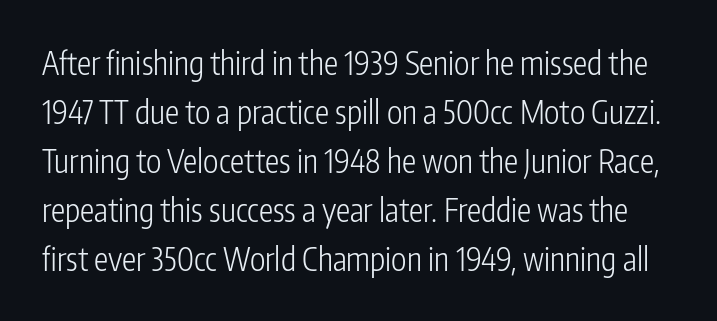
The image shows 32 px light, condensed sans-serif type, upright; set normal line spacing (1.53x), normal letter spacing, not underlined; low stroke contrast and a medium x-height.
